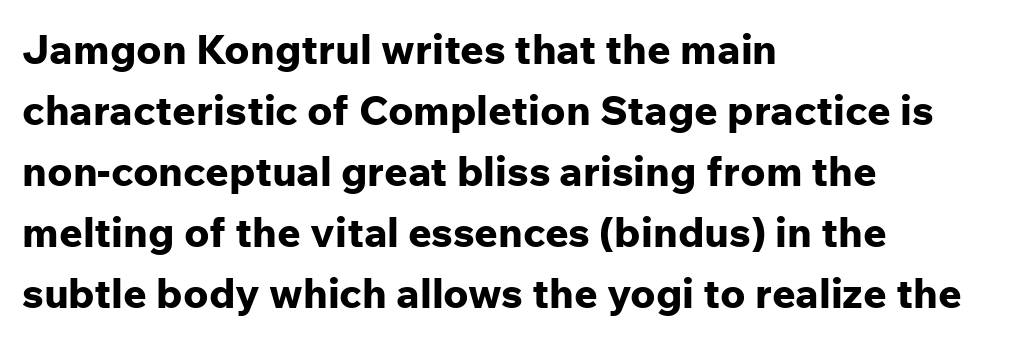
Only glyphs here, with clear space below each row. Baseline-to-baseline distance is the conventional proportion of letter height. This sample uses a sans-serif face. How heavy is the stroke? Heavy — this is a bold. Think of a printed novel: that variable character pitch is what you see here.
